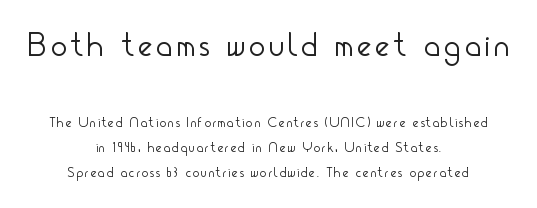
Q: Is the text bold? A: No.
Q: Is the text italic (slanted)? A: No, it is upright.
Q: Is the typeface a serif or a sans-serif typeface? A: Sans-serif.
Q: Is the text underlined? A: No.
Q: How is the paragraph aligned? A: Centered.
Q: Which block of text is set in a larger size, the first (top) or the second (bottom)? A: The first (top) one.
Q: Width (condensed, normal, or wide)? A: Condensed.
Q: Stroke contrast? A: Low.
Q: x-height? A: Small.
Q: Monospaced? A: No.
